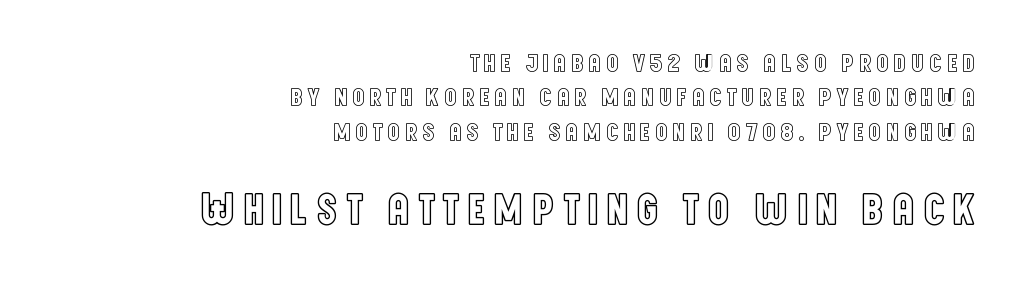
{"italic": "no", "width": "condensed", "x_height": "large", "monospaced": "no", "underline": "no", "align": "right", "line_spacing": "normal", "line_spacing_ratio": 1.32, "larger_block": "second", "size_ratio": 1.73, "glyph_px": 45}
